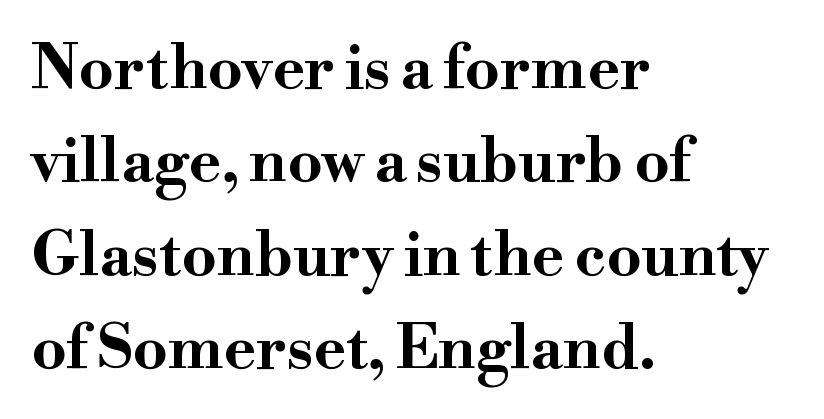
{"serif": "yes", "italic": "no", "bold": "yes", "weight": "bold", "width": "wide", "stroke_contrast": "high", "x_height": "small", "monospaced": "no", "underline": "no", "align": "left", "line_spacing": "normal", "line_spacing_ratio": 1.53, "letter_spacing": "normal", "letter_spacing_em": 0.0, "glyph_px": 61}
